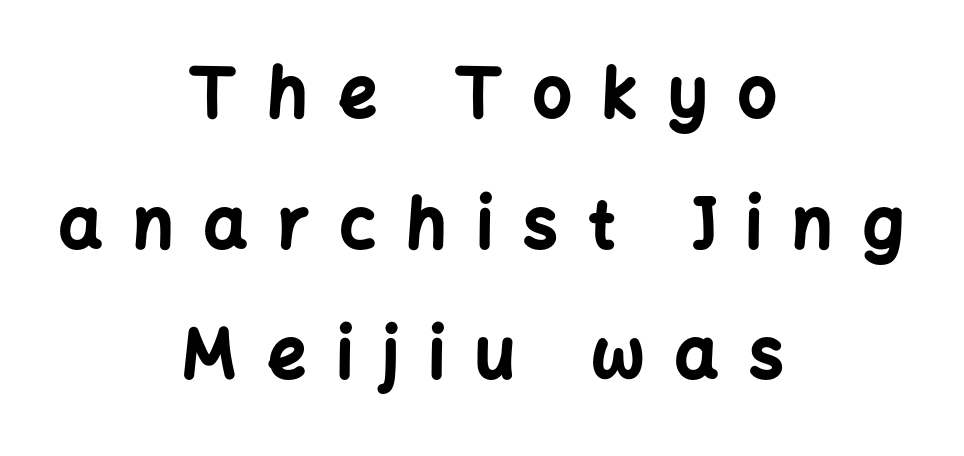
Q: Is the text bold? A: Yes.
Q: Is the text italic (slanted)? A: No, it is upright.
Q: Is the typeface a serif or a sans-serif typeface? A: Sans-serif.
Q: Is the text underlined? A: No.
Q: How is the paragraph aligned? A: Centered.
Q: Is the spacing between letters normal or unusually wide? A: Unusually wide.
Q: Is the spacing between lines tight, normal or loose? A: Loose.
Q: Width (condensed, normal, or wide)? A: Normal.
Q: Stroke contrast? A: Low.
Q: x-height? A: Medium.
Q: Monospaced? A: No.
